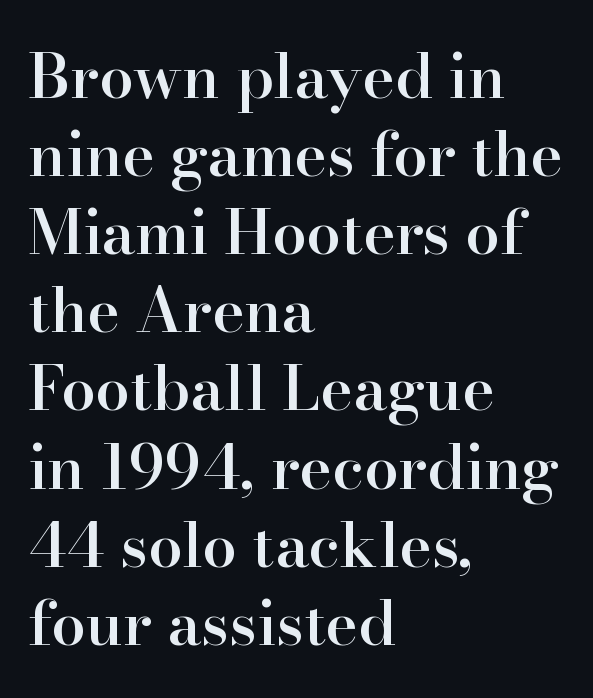
{"serif": "yes", "italic": "no", "bold": "semi", "weight": "semibold", "width": "normal", "stroke_contrast": "high", "x_height": "small", "monospaced": "no", "underline": "no", "align": "left", "line_spacing": "normal", "line_spacing_ratio": 1.26, "letter_spacing": "normal", "letter_spacing_em": 0.0, "glyph_px": 62}
